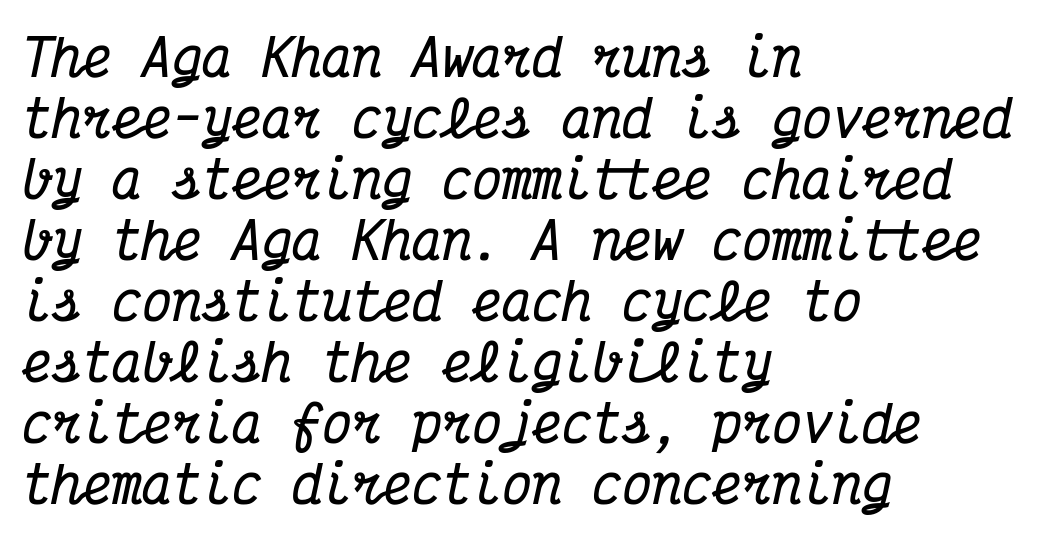
Q: Is the text bold? A: Yes.
Q: Is the text italic (slanted)? A: Yes, it leans right by about 12 degrees.
Q: Is the typeface a serif or a sans-serif typeface? A: Serif.
Q: Is the text underlined? A: No.
Q: How is the paragraph aligned? A: Left-aligned.
Q: Is the spacing between letters normal or unusually wide? A: Normal.
Q: Width (condensed, normal, or wide)? A: Condensed.
Q: Stroke contrast? A: Medium.
Q: x-height? A: Medium.
Q: Monospaced? A: Yes.
